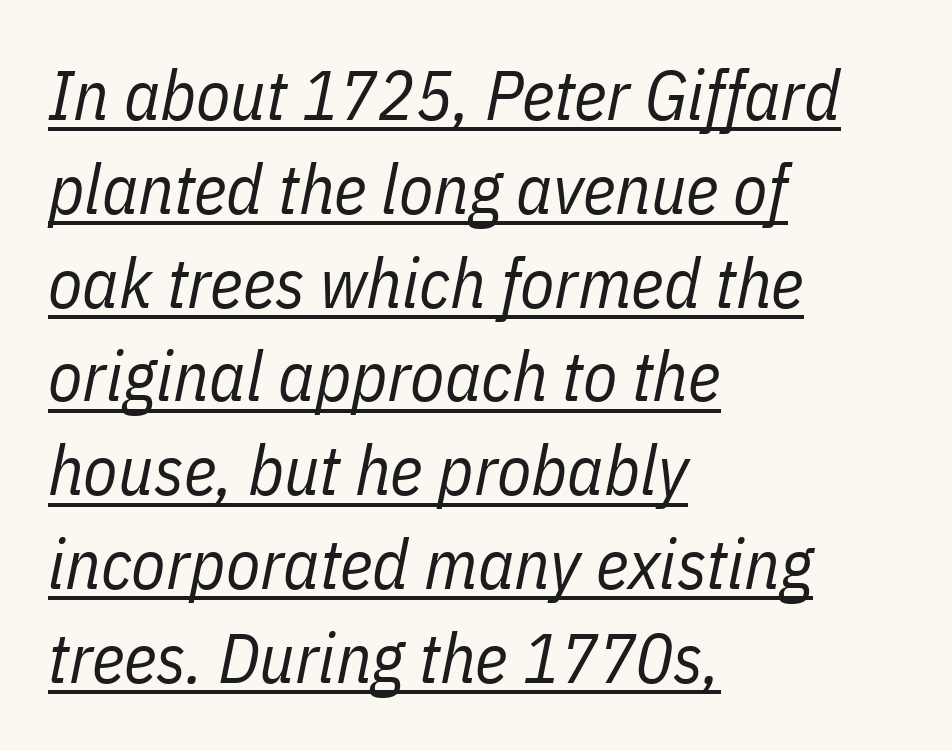
The image shows 70 px regular-weight, condensed type, italic (leaning right); set left-aligned, normal line spacing (1.34x), normal letter spacing, underlined; low stroke contrast and a medium x-height.
